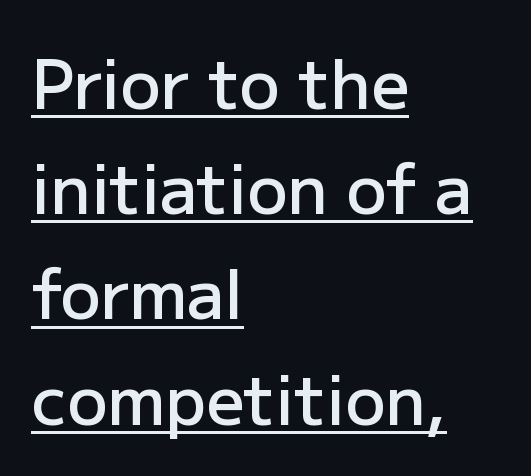
The image shows 67 px semibold sans-serif type, upright; set left-aligned, normal line spacing (1.57x), normal letter spacing, underlined; low stroke contrast and a medium x-height.
